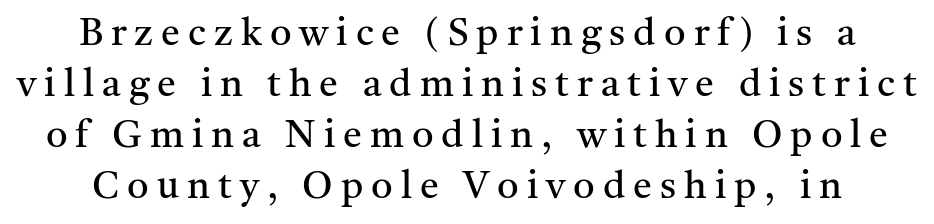
{"serif": "yes", "italic": "no", "bold": "no", "weight": "regular", "width": "normal", "stroke_contrast": "medium", "x_height": "medium", "monospaced": "no", "underline": "no", "line_spacing": "normal", "line_spacing_ratio": 1.34, "letter_spacing": "wide", "letter_spacing_em": 0.21, "glyph_px": 38}
